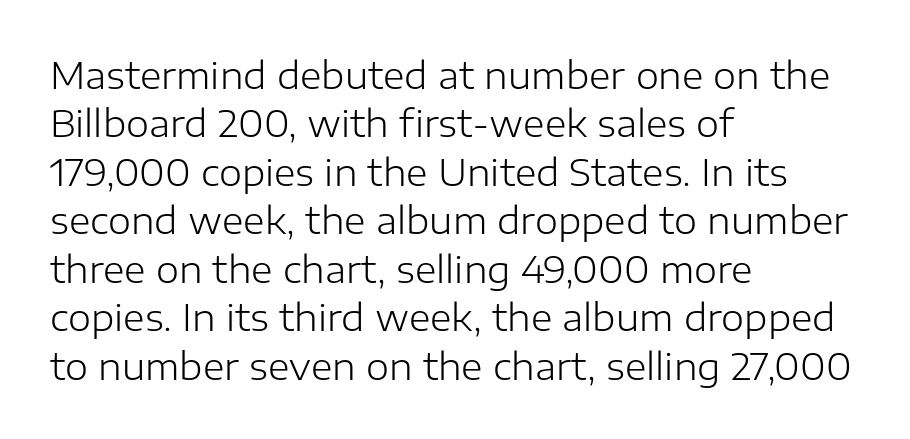
{"serif": "no", "italic": "no", "bold": "no", "weight": "light", "width": "normal", "stroke_contrast": "low", "x_height": "medium", "monospaced": "no", "underline": "no", "align": "left", "line_spacing": "normal", "line_spacing_ratio": 1.31, "letter_spacing": "normal", "letter_spacing_em": 0.0, "glyph_px": 37}
